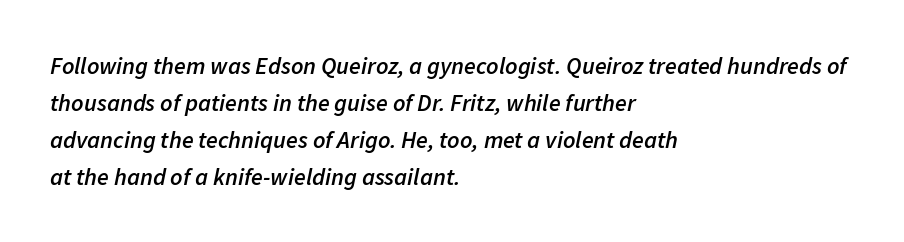
{"italic": "yes", "lean": "right", "slant_degrees": 11, "bold": "semi", "underline": "no", "align": "left", "line_spacing": "normal", "line_spacing_ratio": 1.54, "letter_spacing": "normal", "letter_spacing_em": 0.0, "glyph_px": 24}
